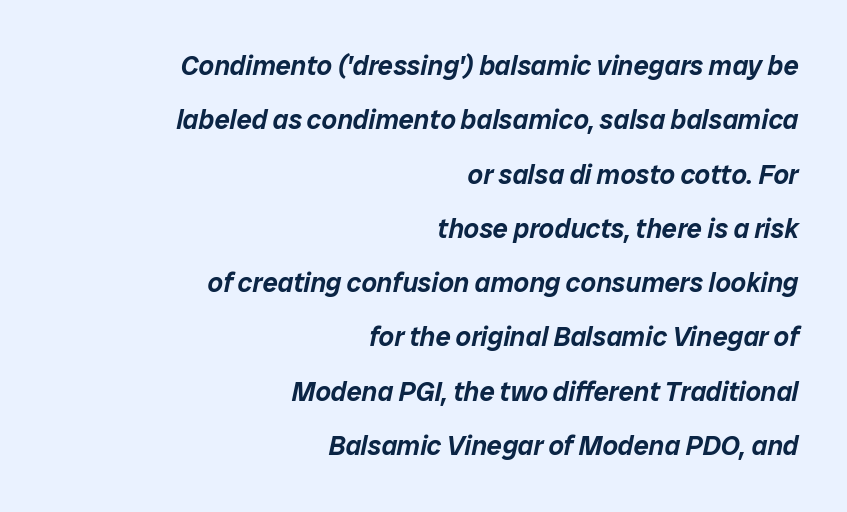
Q: Is the text italic (slanted)? A: Yes, it leans right by about 12 degrees.
Q: Is the text underlined? A: No.
Q: How is the paragraph aligned? A: Right-aligned.
Q: Is the spacing between letters normal or unusually wide? A: Normal.
Q: Is the spacing between lines tight, normal or loose? A: Loose.
